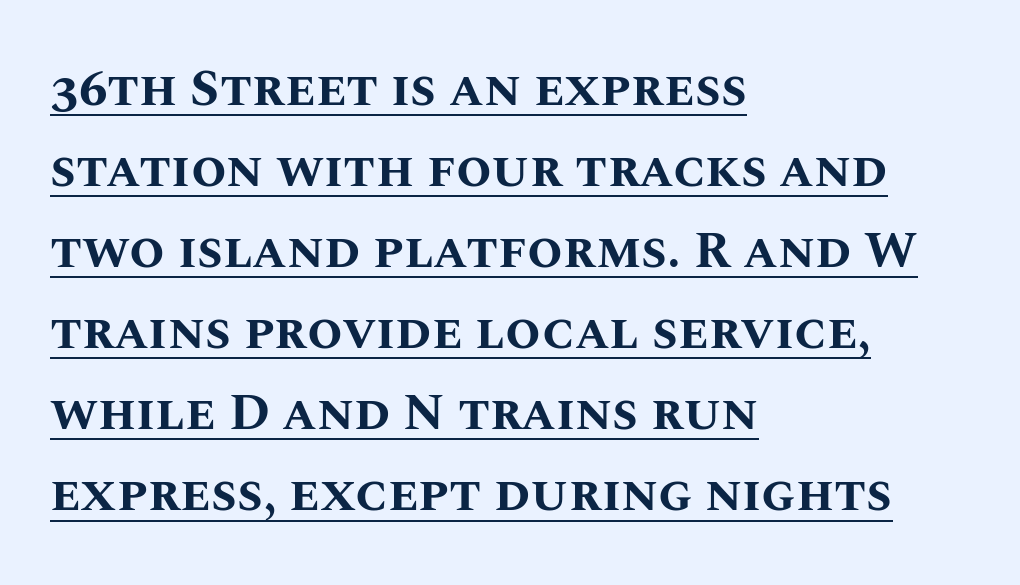
The image shows 51 px bold type, upright; set left-aligned, normal line spacing (1.59x), normal letter spacing, underlined; medium stroke contrast and a large x-height.
